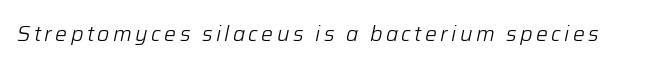
{"italic": "yes", "lean": "right", "slant_degrees": 12, "bold": "no", "underline": "no", "glyph_px": 21}
